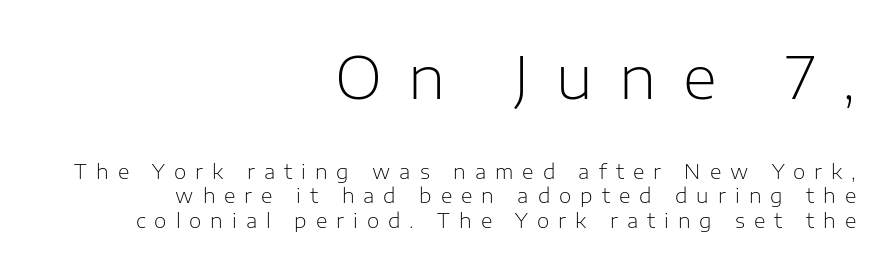
Q: Is the text bold? A: No.
Q: Is the text italic (slanted)? A: No, it is upright.
Q: Is the typeface a serif or a sans-serif typeface? A: Sans-serif.
Q: Is the text underlined? A: No.
Q: How is the paragraph aligned? A: Right-aligned.
Q: Is the spacing between letters normal or unusually wide? A: Unusually wide.
Q: Which block of text is set in a larger size, the first (top) or the second (bottom)? A: The first (top) one.
Q: Width (condensed, normal, or wide)? A: Normal.
Q: Stroke contrast? A: Low.
Q: x-height? A: Medium.
Q: Monospaced? A: No.
